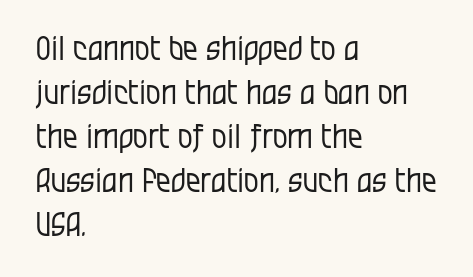
{"serif": "no", "italic": "no", "bold": "no", "weight": "regular", "width": "condensed", "stroke_contrast": "low", "x_height": "large", "monospaced": "no", "underline": "no", "align": "left", "line_spacing": "normal", "line_spacing_ratio": 1.33, "letter_spacing": "normal", "letter_spacing_em": 0.0, "glyph_px": 33}
